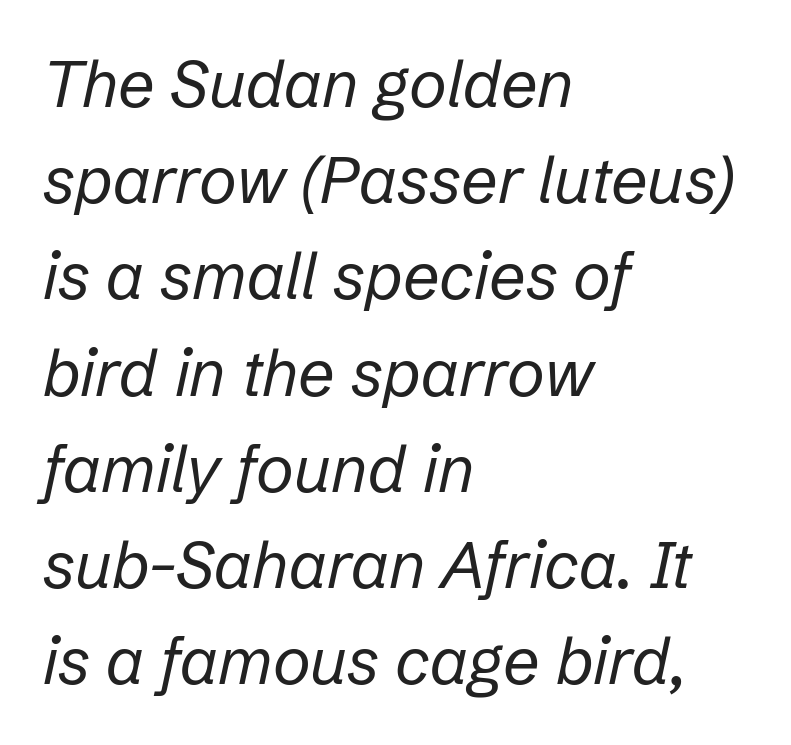
Q: Is the text bold? A: No.
Q: Is the text italic (slanted)? A: Yes, it leans right by about 12 degrees.
Q: Is the text underlined? A: No.
Q: How is the paragraph aligned? A: Left-aligned.
Q: Is the spacing between letters normal or unusually wide? A: Normal.
Q: Is the spacing between lines tight, normal or loose? A: Normal.
Q: Width (condensed, normal, or wide)? A: Normal.
Q: Stroke contrast? A: Low.
Q: x-height? A: Medium.
Q: Monospaced? A: No.
